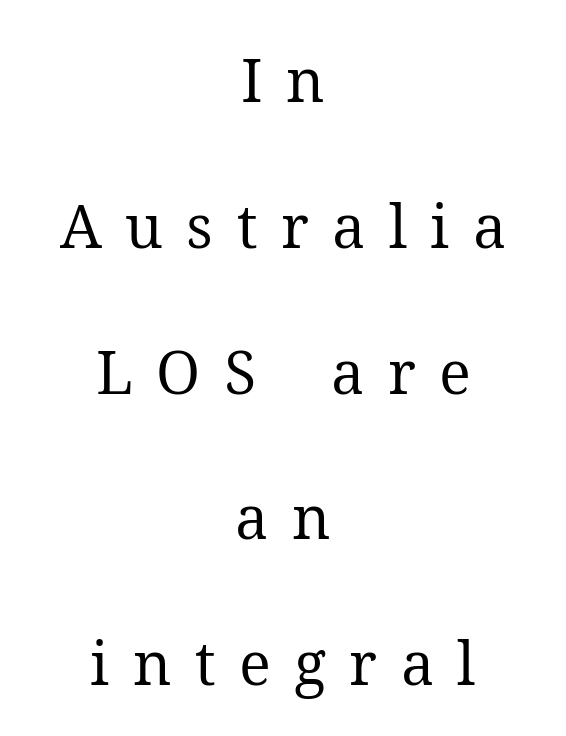
Characters remain perfectly vertical along every line. The leading is generous, giving the passage an open texture. A clean baseline with only descenders dipping below it. Is this a heavy cut? Hardly; it is regular or lighter. Honestly, the letter spacing is so wide it's the main thing you notice. These lines are rendered in a variable-pitch font.
